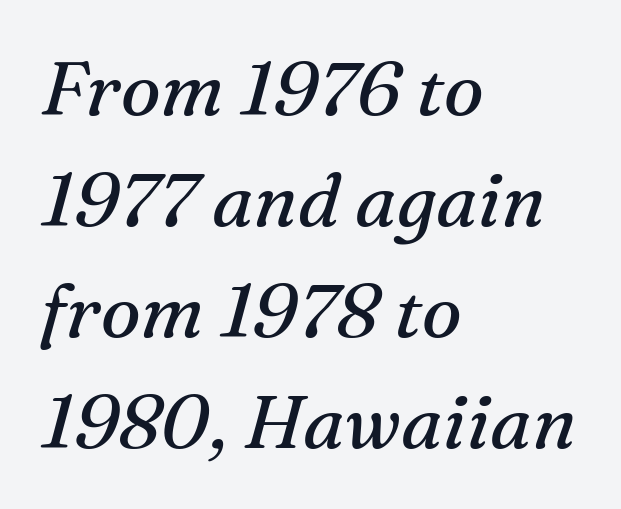
{"serif": "yes", "italic": "yes", "lean": "right", "slant_degrees": 16, "bold": "no", "weight": "regular", "width": "normal", "stroke_contrast": "medium", "x_height": "medium", "monospaced": "no", "underline": "no", "align": "left", "line_spacing": "normal", "line_spacing_ratio": 1.48, "letter_spacing": "normal", "letter_spacing_em": 0.0, "glyph_px": 75}
